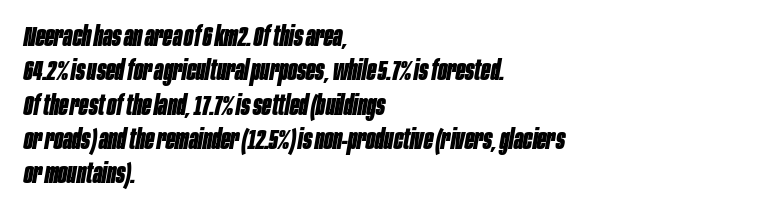
{"italic": "yes", "lean": "right", "slant_degrees": 10, "bold": "yes", "underline": "no", "align": "left", "line_spacing": "normal", "line_spacing_ratio": 1.27, "letter_spacing": "normal", "letter_spacing_em": 0.0, "glyph_px": 27}
